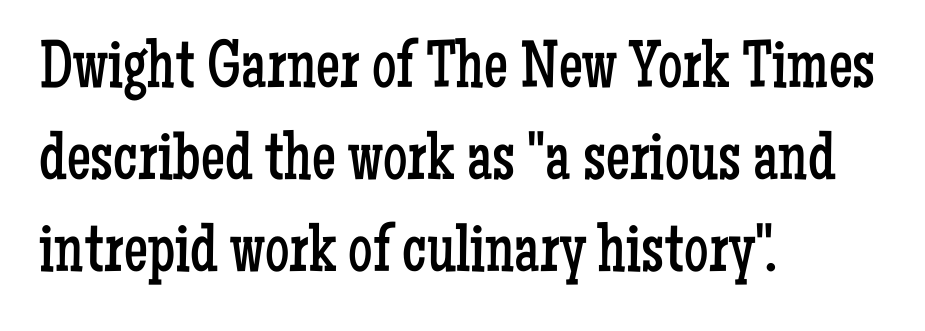
{"serif": "yes", "italic": "no", "bold": "no", "weight": "regular", "width": "condensed", "stroke_contrast": "low", "x_height": "medium", "monospaced": "no", "underline": "no", "align": "left", "line_spacing": "normal", "line_spacing_ratio": 1.35, "letter_spacing": "normal", "letter_spacing_em": 0.0, "glyph_px": 68}
